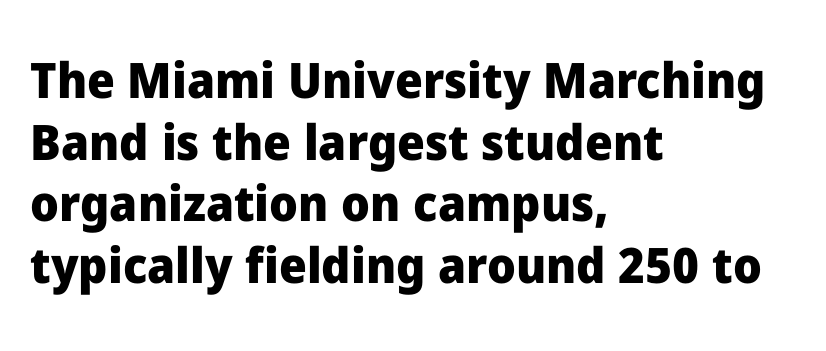
The image shows 49 px heavy sans-serif type, upright; set left-aligned, normal line spacing (1.26x), normal letter spacing, not underlined; low stroke contrast and a medium x-height.
